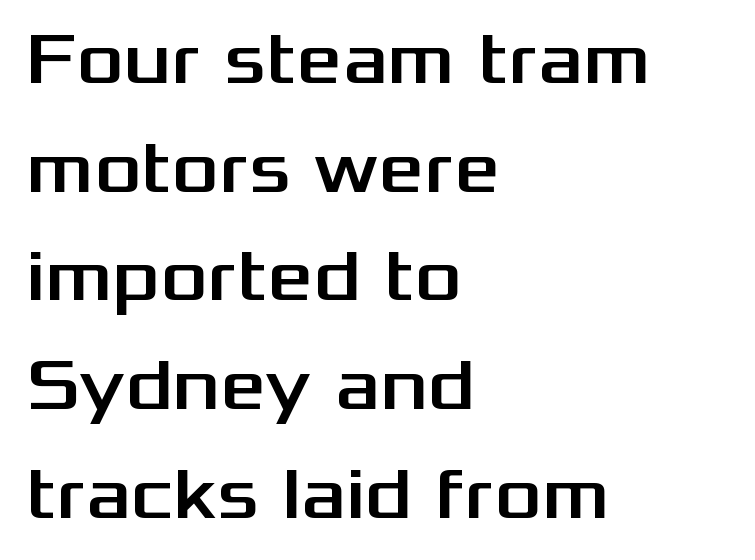
{"serif": "no", "italic": "no", "width": "wide", "stroke_contrast": "medium", "x_height": "medium", "monospaced": "no", "underline": "no", "align": "left", "line_spacing": "normal", "line_spacing_ratio": 1.51, "letter_spacing": "normal", "letter_spacing_em": 0.0, "glyph_px": 72}
